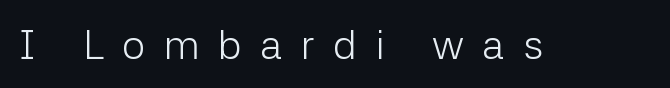
The letters advance in unequal steps, a hallmark of proportional type. The strokes carry an ordinary text weight at most. Ordinary non-slanted type is in use. The strip under each line holds only bare page. Unlike a traditional serif, this face leaves its strokes unadorned.
